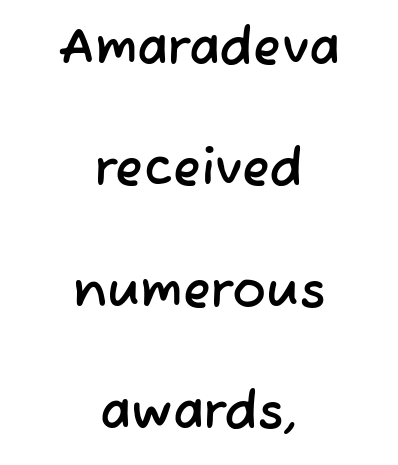
The image shows 51 px sans-serif type; set centered, loose line spacing (2.38x), normal letter spacing, not underlined; low stroke contrast and a medium x-height.
